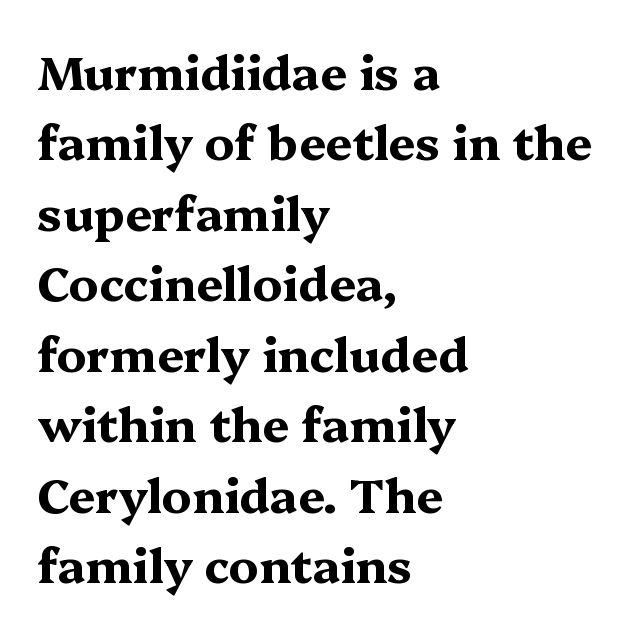
The letters are bold, with thick, heavy strokes. Left-aligned paragraph, ragged on the right. Descenders are the only things crossing below the line. Students, observe: this is what conventionally led text looks like. This is serif lettering, the kind often seen in printed books. The axis of the letterforms is exactly vertical.
